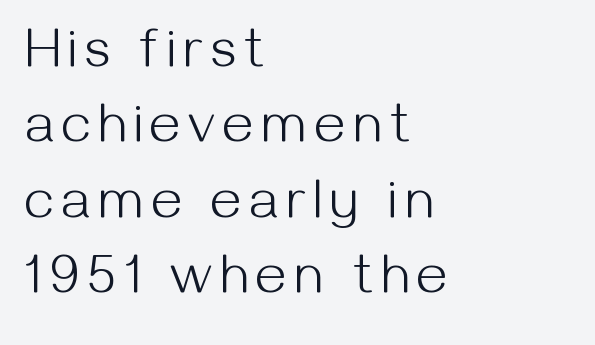
The designer left line spacing at the default. Alignment: flush left. The strokes are not fattened; the text isn't bold. Check under the words: just untouched page. No italicization has been applied; the sample stays upright. In terms of letterform style, serifs are entirely absent.
